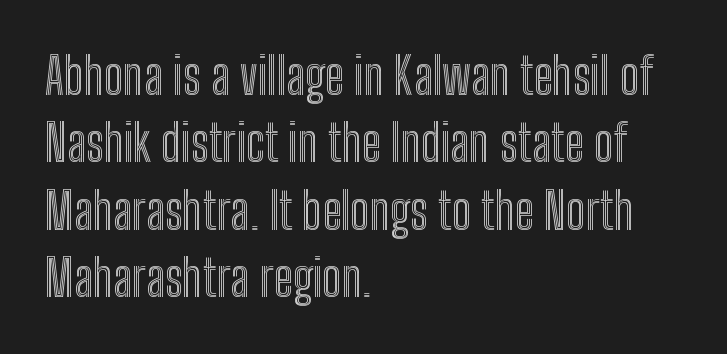
Q: Is the text italic (slanted)? A: No, it is upright.
Q: Is the text underlined? A: No.
Q: How is the paragraph aligned? A: Left-aligned.
Q: Is the spacing between letters normal or unusually wide? A: Normal.
Q: Is the spacing between lines tight, normal or loose? A: Normal.
Q: Width (condensed, normal, or wide)? A: Condensed.
Q: x-height? A: Medium.
Q: Monospaced? A: No.
